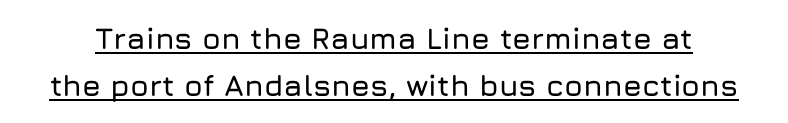
There is no visible air inserted between adjacent glyphs. Italic: no, the glyphs are upright roman. Line spacing here is normal. Note the varied advance widths — an 'i' is clearly narrower than an 'm'.
